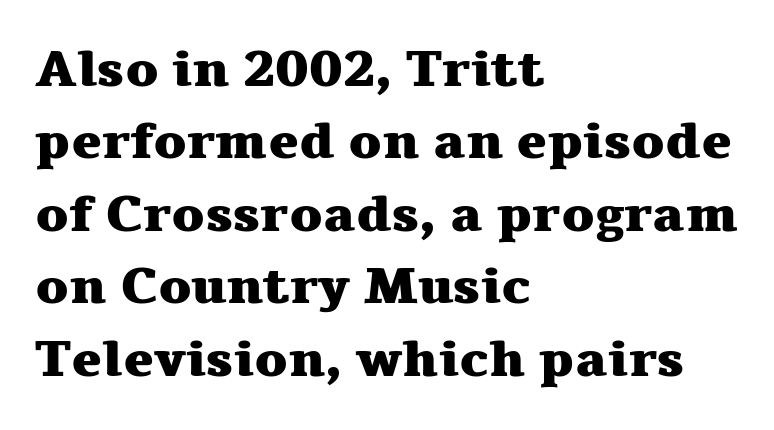
Is this a sans? No — the strokes have serifs. It's the straight-up-and-down kind of type. Short note: letters normally spaced. Think of a printed novel: that variable character pitch is what you see here. Strong, thick strokes mark this as bold type. The passage is arranged the way most books set body copy — flush left.
